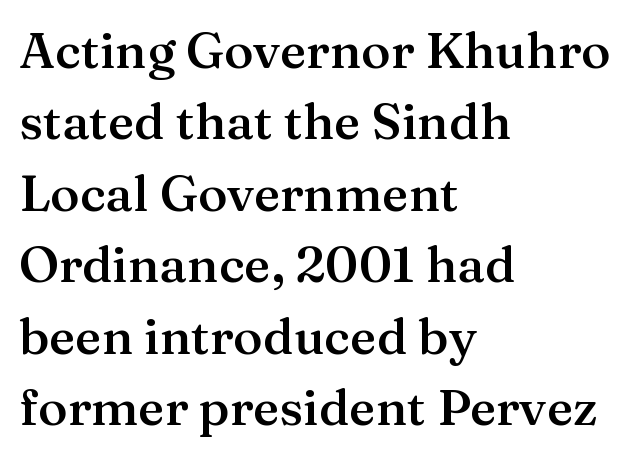
Underline: absent. Does the type have serifs? Yes, each stem ends in a small foot. All the whitespace from short lines collects on the right. Line spacing here is normal. The type sits square on the baseline with zero lean. This sample uses plain, unmodified letter spacing.
